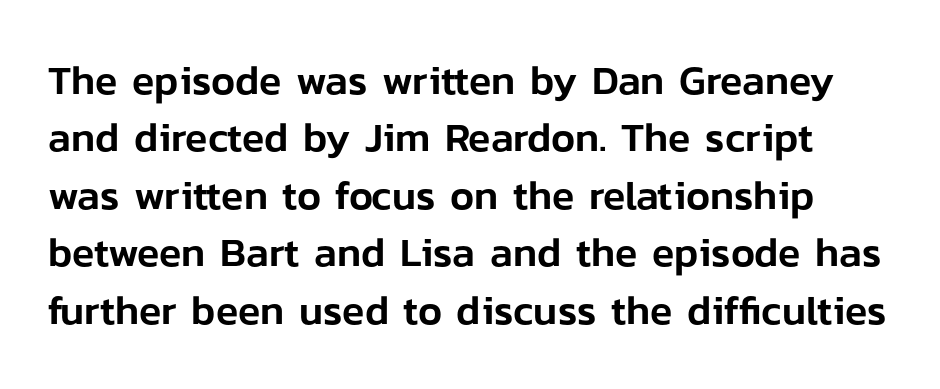
Q: Is the text italic (slanted)? A: No, it is upright.
Q: Is the typeface a serif or a sans-serif typeface? A: Sans-serif.
Q: Is the text underlined? A: No.
Q: Is the spacing between letters normal or unusually wide? A: Normal.
Q: Is the spacing between lines tight, normal or loose? A: Normal.
Q: Width (condensed, normal, or wide)? A: Normal.
Q: Stroke contrast? A: Low.
Q: x-height? A: Medium.
Q: Monospaced? A: No.
